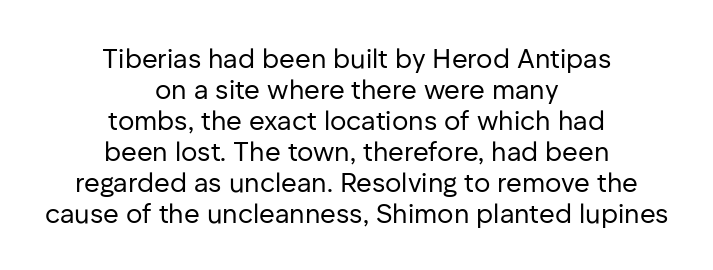
The image shows 27 px text type, upright; set centered, tight line spacing (1.15x), normal letter spacing, not underlined.
